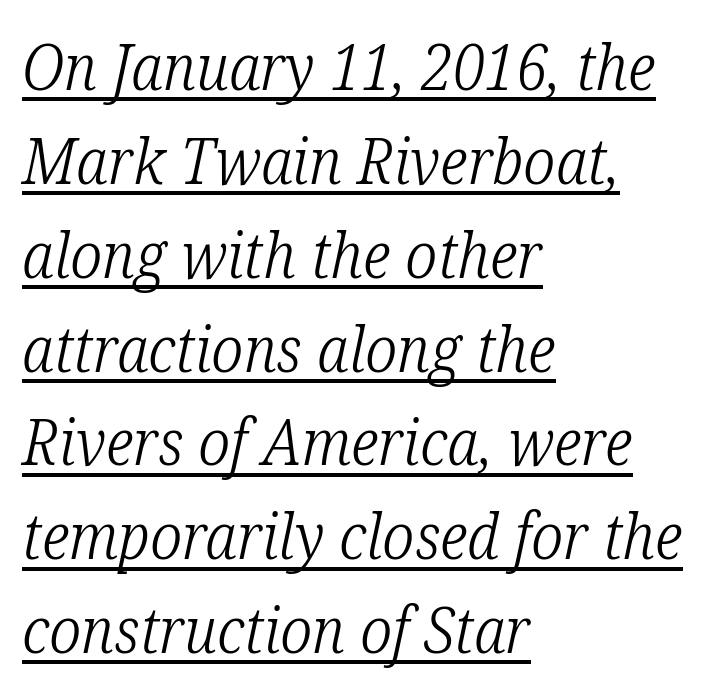
The image shows 63 px light, condensed serif type, italic (leaning right); set left-aligned, normal line spacing (1.49x), normal letter spacing, underlined; low stroke contrast and a medium x-height.
